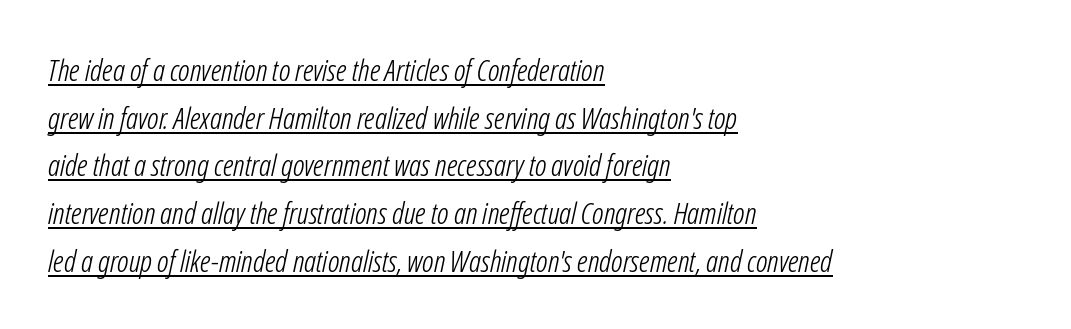
{"italic": "yes", "lean": "right", "slant_degrees": 12, "bold": "no", "weight": "light", "width": "condensed", "stroke_contrast": "low", "x_height": "medium", "monospaced": "no", "underline": "yes", "align": "left", "line_spacing": "normal", "line_spacing_ratio": 1.59, "letter_spacing": "normal", "letter_spacing_em": 0.0, "glyph_px": 30}
